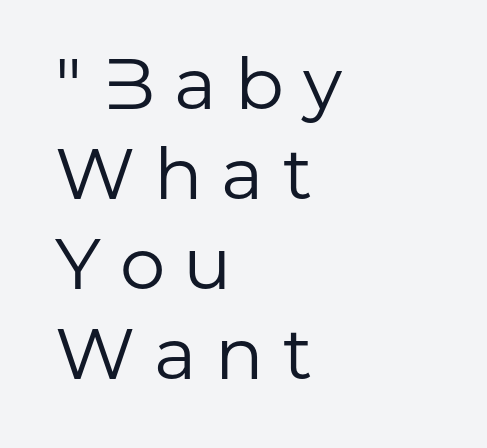
Each line starts at the same left margin while the right side varies. Compared with typical body copy, the letter spacing here is much looser. The face used here is a sans, in the tradition of grotesques and geometrics. Whoever set this chose a conventional vertical rhythm. No extra ink here — the face is not bold. Each row of text sits above clean, open space.
